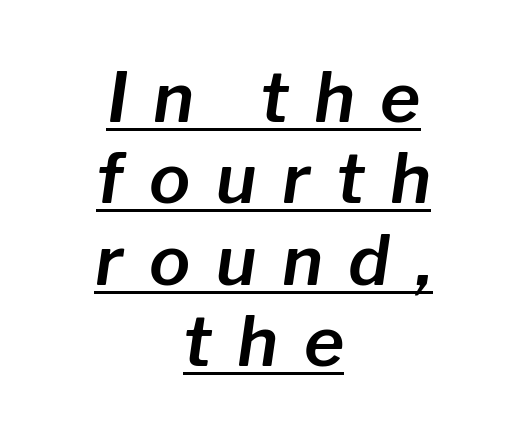
A typesetter would call this proportional, since set widths differ per character. The whole block is typeset with a tilt. A continuous stroke trails under the words, as in a hyperlink. Each word looks stretched out because of the extra space between its letters.
